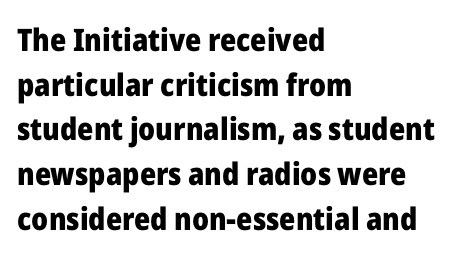
Ordinary non-slanted type is in use. Each letter keeps its own natural width here, so spacing adapts to shape. The foot of each line stays bare and open. Every row of glyphs begins at an identical x-position on the left. Typesetter's note: full bold, strokes at maximum text heaviness. Each letter's strokes conclude bluntly, with no projecting serifs.
